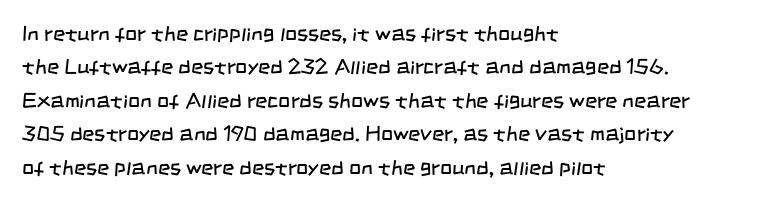
Q: Is the text bold? A: No.
Q: Is the text underlined? A: No.
Q: How is the paragraph aligned? A: Left-aligned.
Q: Is the spacing between letters normal or unusually wide? A: Normal.
Q: Is the spacing between lines tight, normal or loose? A: Normal.
